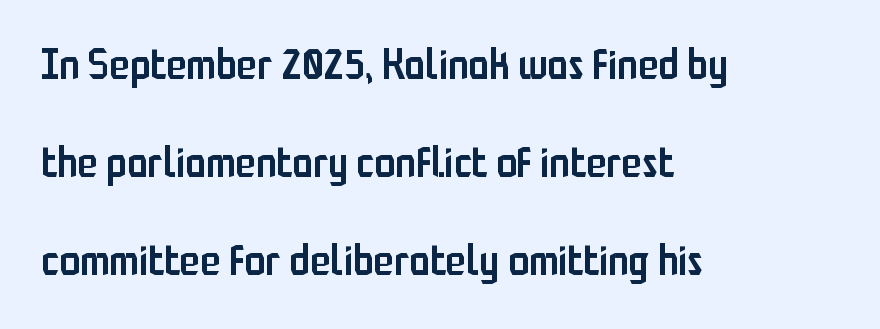
Q: Is the text bold? A: Semi-bold.
Q: Is the text italic (slanted)? A: No, it is upright.
Q: Is the typeface a serif or a sans-serif typeface? A: Sans-serif.
Q: Is the text underlined? A: No.
Q: How is the paragraph aligned? A: Left-aligned.
Q: Is the spacing between letters normal or unusually wide? A: Normal.
Q: Is the spacing between lines tight, normal or loose? A: Loose.
Q: Width (condensed, normal, or wide)? A: Condensed.
Q: Stroke contrast? A: Low.
Q: x-height? A: Medium.
Q: Monospaced? A: No.
